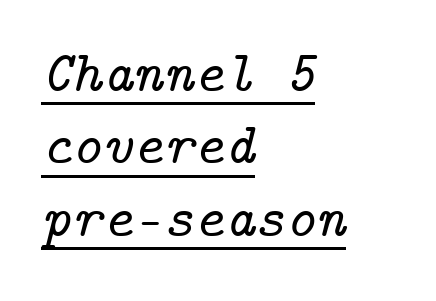
Q: Is the text italic (slanted)? A: Yes, it leans right by about 14 degrees.
Q: Is the typeface a serif or a sans-serif typeface? A: Serif.
Q: Is the text underlined? A: Yes.
Q: How is the paragraph aligned? A: Left-aligned.
Q: Is the spacing between letters normal or unusually wide? A: Normal.
Q: Is the spacing between lines tight, normal or loose? A: Normal.
Q: Width (condensed, normal, or wide)? A: Normal.
Q: Stroke contrast? A: Low.
Q: x-height? A: Medium.
